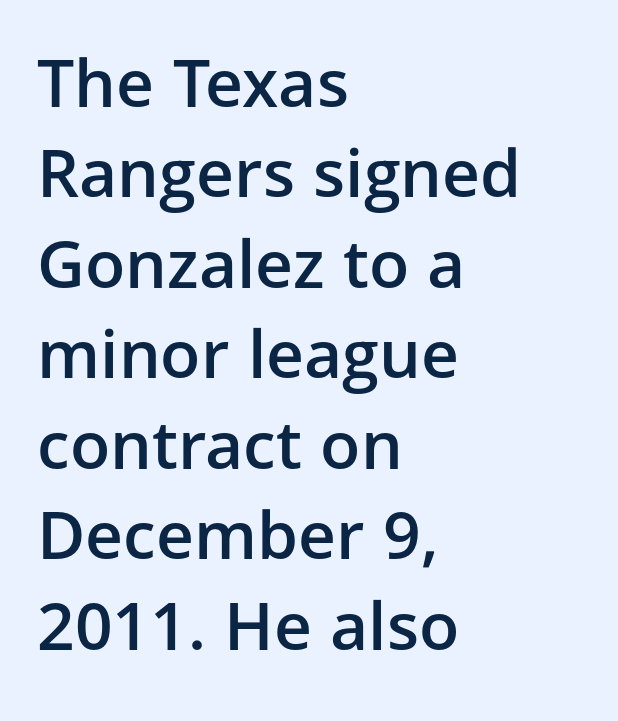
The image shows 66 px semibold sans-serif type, upright; set left-aligned, normal line spacing (1.37x), normal letter spacing, not underlined; low stroke contrast and a medium x-height.
